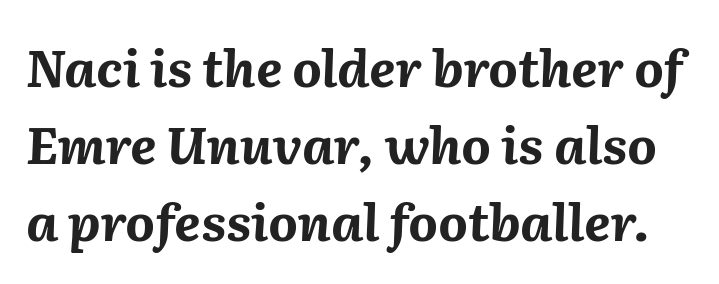
The image shows 51 px bold type, italic (leaning right); set normal line spacing (1.51x), normal letter spacing, not underlined; medium stroke contrast and a medium x-height.
